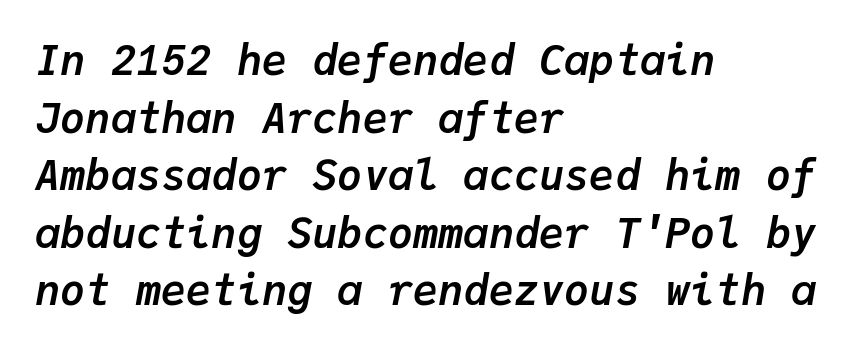
Thick stems and heavy bowls — unmistakably bold. This block has exactly the height ordinary leading produces. The typography opts for an oblique posture over an upright one. A clean baseline with only descenders dipping below it.
